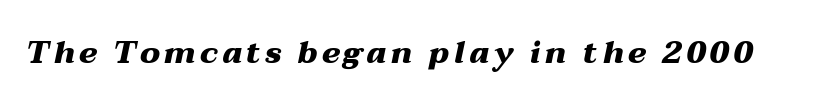
Q: Is the text bold? A: Yes.
Q: Is the text italic (slanted)? A: Yes, it leans right by about 12 degrees.
Q: Is the text underlined? A: No.
Q: Width (condensed, normal, or wide)? A: Wide.
Q: Stroke contrast? A: Medium.
Q: x-height? A: Medium.
Q: Monospaced? A: No.
